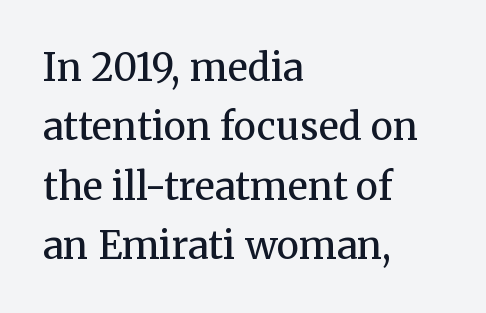
Q: Is the text bold? A: No.
Q: Is the text italic (slanted)? A: No, it is upright.
Q: Is the typeface a serif or a sans-serif typeface? A: Serif.
Q: Is the text underlined? A: No.
Q: How is the paragraph aligned? A: Left-aligned.
Q: Is the spacing between letters normal or unusually wide? A: Normal.
Q: Is the spacing between lines tight, normal or loose? A: Normal.
Q: Width (condensed, normal, or wide)? A: Normal.
Q: Stroke contrast? A: Medium.
Q: x-height? A: Medium.
Q: Monospaced? A: No.
